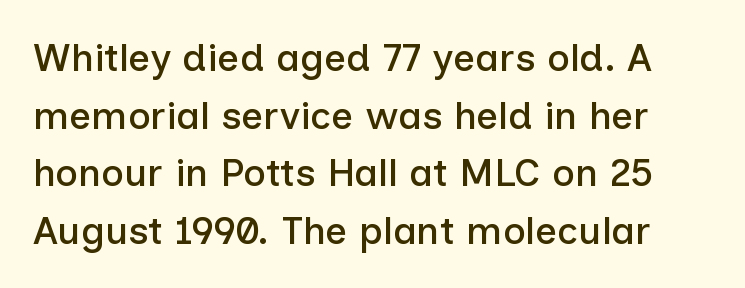
Think of a printed novel: that variable character pitch is what you see here. Classification — sans serif. These lines keep a tight, regular rhythm from letter to letter. Underline: absent. No italicization has been applied; the sample stays upright. Successive baselines arrive at the customary interval.
